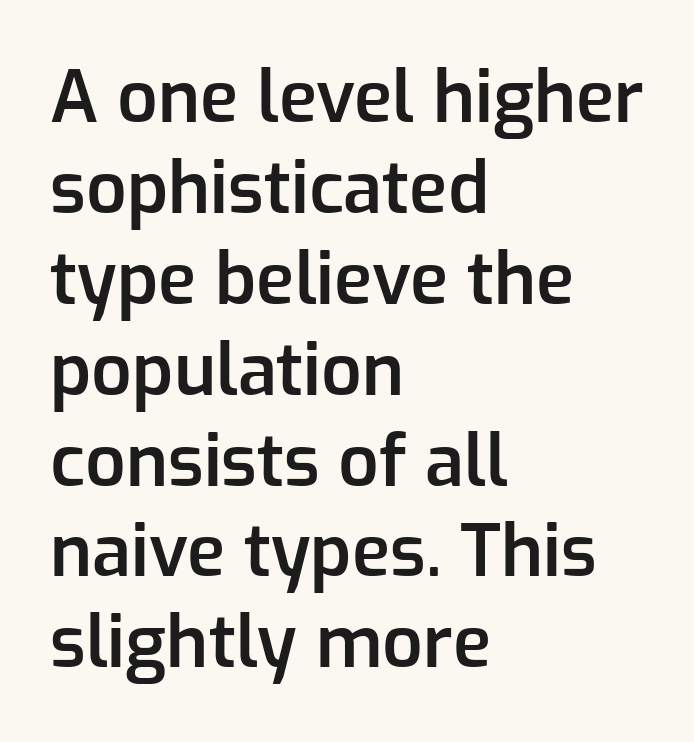
Q: Is the text bold? A: Semi-bold.
Q: Is the text italic (slanted)? A: No, it is upright.
Q: Is the typeface a serif or a sans-serif typeface? A: Sans-serif.
Q: Is the text underlined? A: No.
Q: How is the paragraph aligned? A: Left-aligned.
Q: Is the spacing between letters normal or unusually wide? A: Normal.
Q: Is the spacing between lines tight, normal or loose? A: Normal.
Q: Width (condensed, normal, or wide)? A: Normal.
Q: Stroke contrast? A: Low.
Q: x-height? A: Medium.
Q: Monospaced? A: No.
